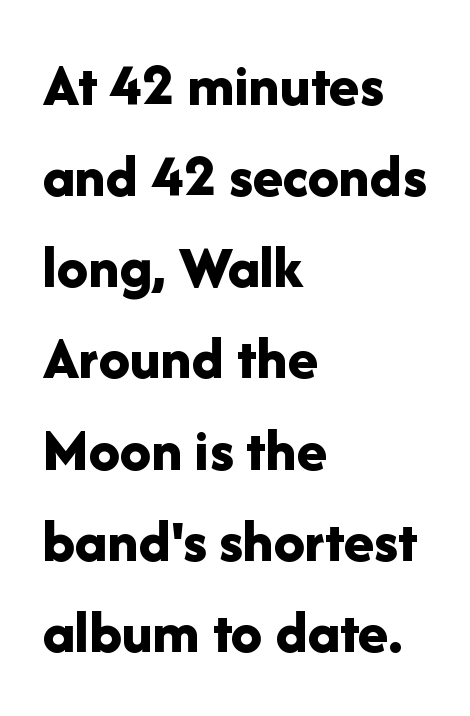
The image shows 62 px bold sans-serif type, upright; set left-aligned, normal line spacing (1.47x), normal letter spacing, not underlined; low stroke contrast and a medium x-height.
